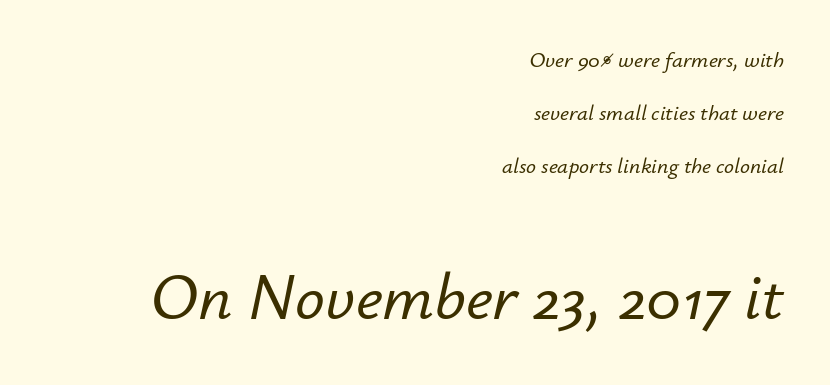
{"italic": "yes", "lean": "right", "slant_degrees": 12, "width": "normal", "stroke_contrast": "low", "x_height": "small", "monospaced": "no", "underline": "no", "align": "right", "line_spacing": "loose", "line_spacing_ratio": 2.41, "letter_spacing": "normal", "letter_spacing_em": 0.0, "larger_block": "second", "size_ratio": 3.0, "glyph_px": 66}
